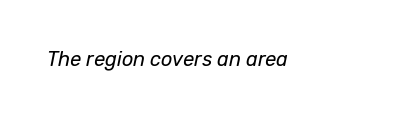
Words appear dense and cohesive because spacing is normal. The area under the type is left untouched. The strokes are not fattened; the text isn't bold. The whole block is typeset with a tilt.
